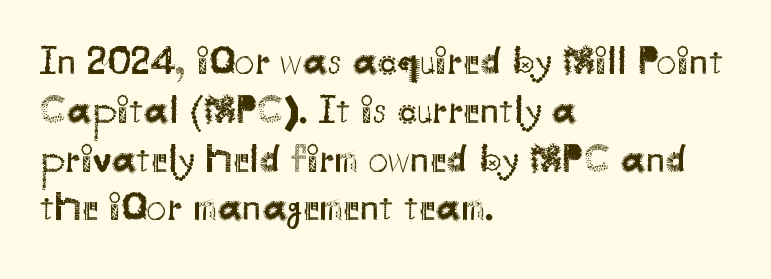
Q: Is the text bold? A: No.
Q: Is the text italic (slanted)? A: No, it is upright.
Q: Is the typeface a serif or a sans-serif typeface? A: Sans-serif.
Q: Is the text underlined? A: No.
Q: How is the paragraph aligned? A: Left-aligned.
Q: Is the spacing between letters normal or unusually wide? A: Normal.
Q: Width (condensed, normal, or wide)? A: Normal.
Q: Stroke contrast? A: Medium.
Q: x-height? A: Small.
Q: Monospaced? A: No.
